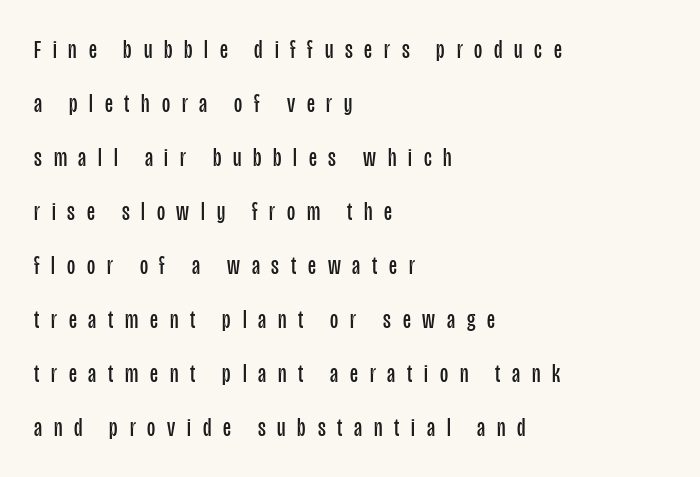
The image shows 25 px text type, upright; set left-aligned, loose line spacing (2.16x), unusually wide letter spacing (+0.47 em), not underlined.
